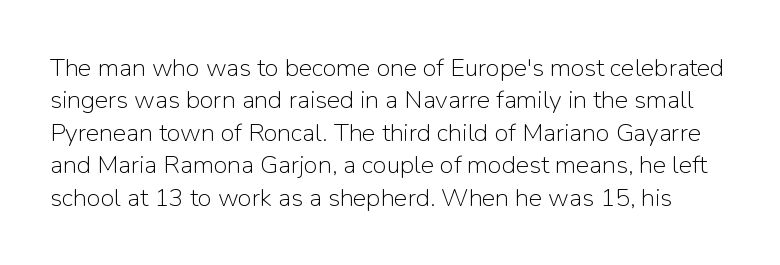
{"italic": "no", "bold": "no", "underline": "no", "line_spacing": "normal", "line_spacing_ratio": 1.3, "letter_spacing": "normal", "letter_spacing_em": 0.0, "glyph_px": 25}
